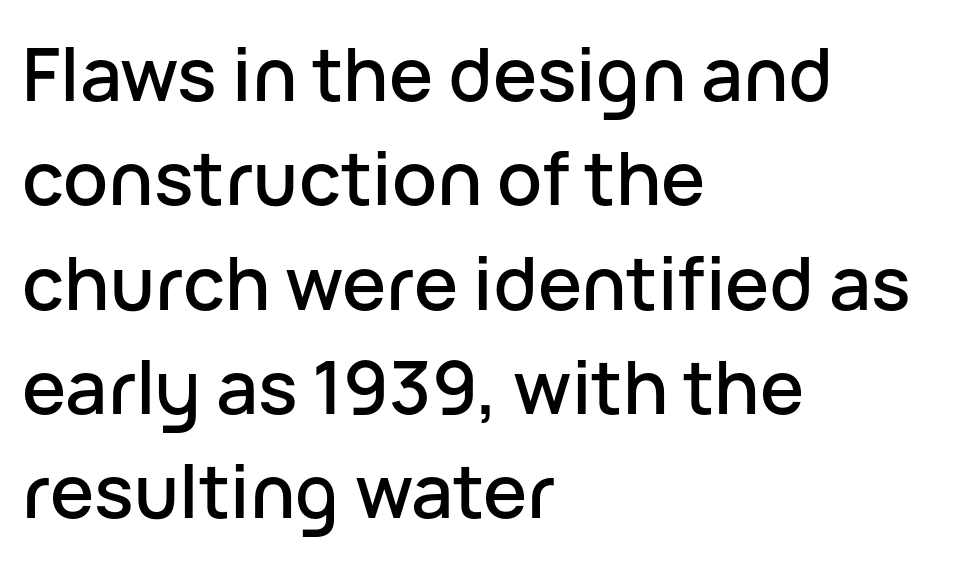
This block has exactly the height ordinary leading produces. Letterform terminals end flat and unadorned throughout the passage. A clean baseline with only descenders dipping below it. The passage shown is typed in a proportional face where columns would drift.
